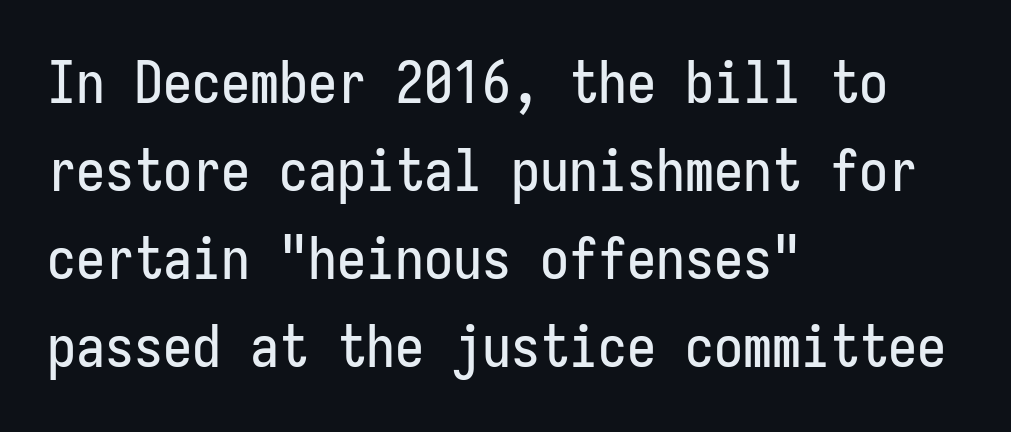
{"serif": "no", "italic": "no", "width": "condensed", "stroke_contrast": "low", "x_height": "medium", "monospaced": "yes", "underline": "no", "align": "left", "line_spacing": "normal", "line_spacing_ratio": 1.52, "letter_spacing": "normal", "letter_spacing_em": 0.0, "glyph_px": 58}
